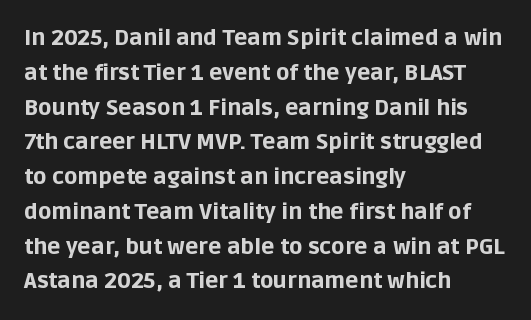
{"italic": "no", "bold": "yes", "underline": "no", "align": "left", "line_spacing": "normal", "line_spacing_ratio": 1.58, "letter_spacing": "normal", "letter_spacing_em": 0.0, "glyph_px": 22}
